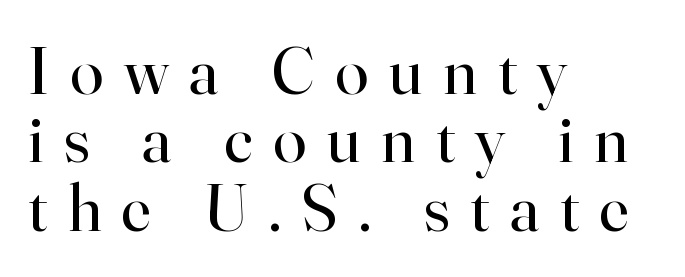
You could barely slide anything between these rows. Do the characters align in a grid? No, the font is proportional. These lines were composed using upright roman letters. The type is letterspaced generously, with wide tracking.
